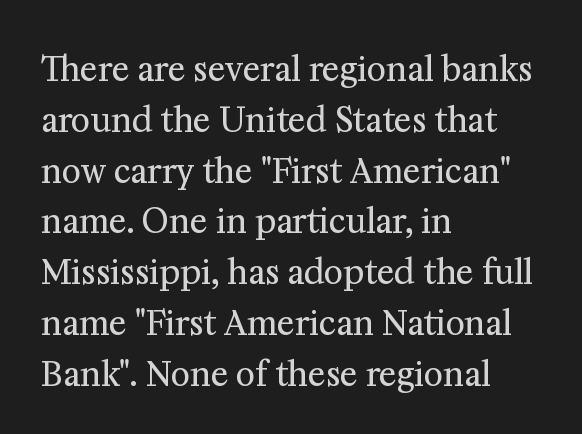
{"serif": "yes", "italic": "no", "bold": "no", "weight": "regular", "width": "normal", "stroke_contrast": "medium", "x_height": "medium", "monospaced": "no", "underline": "no", "align": "left", "line_spacing": "normal", "line_spacing_ratio": 1.54, "letter_spacing": "normal", "letter_spacing_em": 0.0, "glyph_px": 33}
